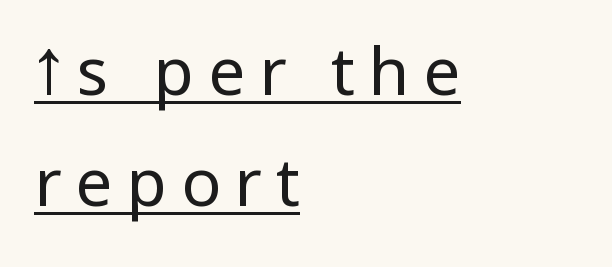
The image shows 66 px regular-weight, condensed sans-serif type, upright; set left-aligned, normal line spacing (1.68x), unusually wide letter spacing (+0.21 em), underlined; low stroke contrast.
